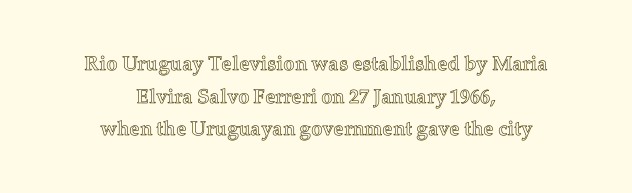
{"italic": "no", "underline": "no", "align": "center", "line_spacing": "normal", "line_spacing_ratio": 1.63, "letter_spacing": "normal", "letter_spacing_em": 0.0, "glyph_px": 20}
